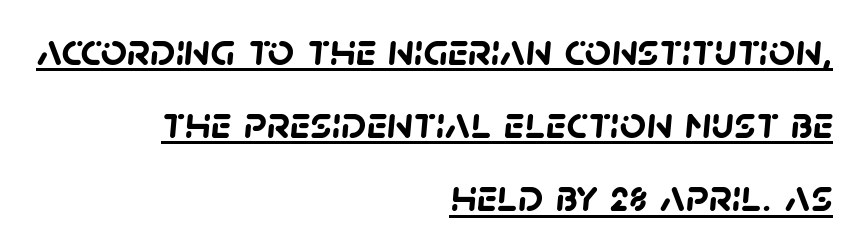
The rendering uses natural spacing where letterforms have individual widths. The rendering shows plain stroke endings on the letterforms — a sans-serif design. Students, this is bold: see how much ink each stroke carries. A typesetter would call this zero additional tracking. Vertically, the passage feels balanced, rows spaced as you'd expect. Looks like someone drew a line under every word here.
